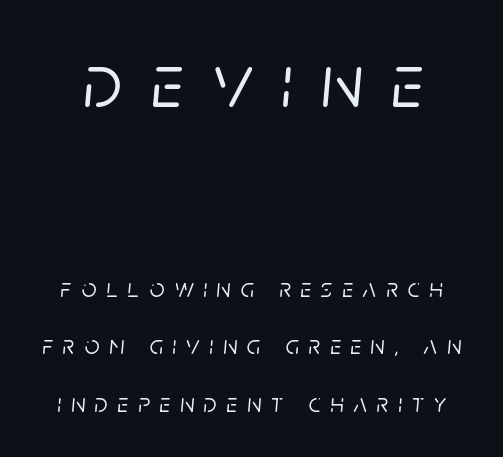
The image shows 77 px text type, italic (leaning right); set loose line spacing (2.22x), unusually wide letter spacing (+0.38 em), not underlined; the first (top) block is 2.96x larger; low stroke contrast and a large x-height.
